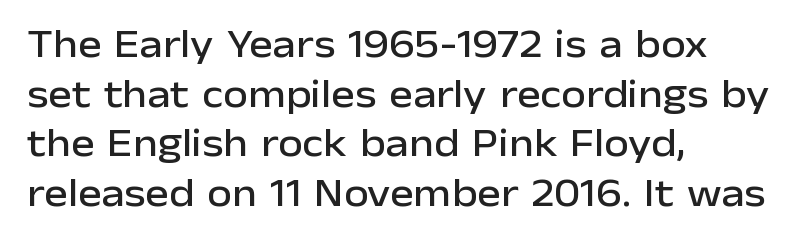
The passage shown is typed in a proportional face where columns would drift. Any mark beneath the type? The region is blank. The lines in this sample share a left origin and differ only in where they stop. Look at the bottom of the vertical strokes: they stop flat, with no serifs. Ascenders rise straight up at ninety degrees.
